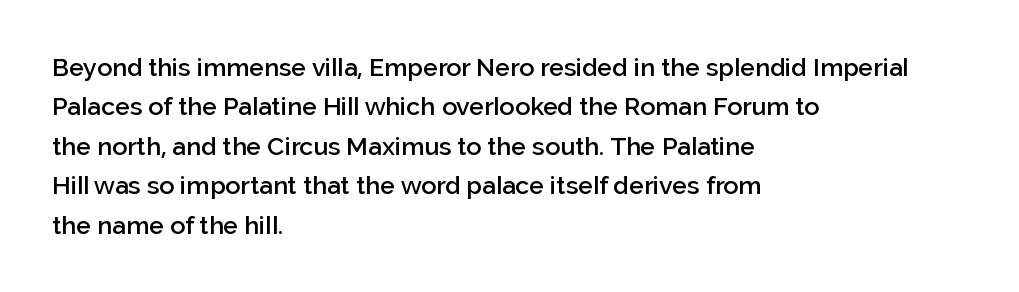
Q: Is the text bold? A: Semi-bold.
Q: Is the text italic (slanted)? A: No, it is upright.
Q: Is the text underlined? A: No.
Q: How is the paragraph aligned? A: Left-aligned.
Q: Is the spacing between letters normal or unusually wide? A: Normal.
Q: Is the spacing between lines tight, normal or loose? A: Normal.
